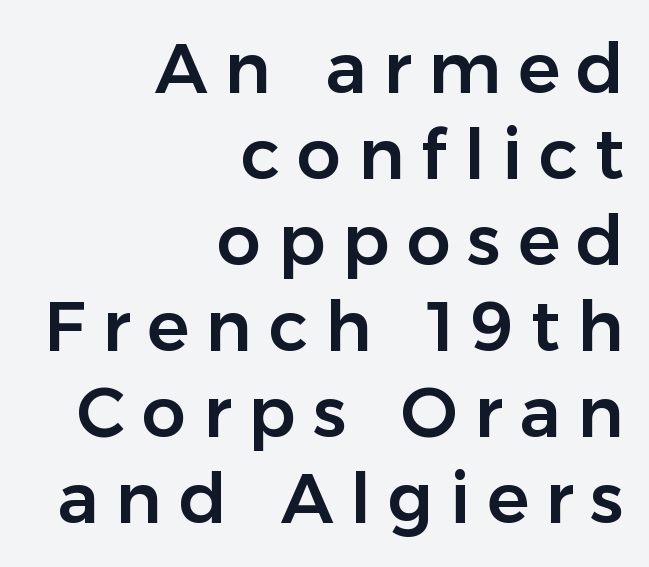
The image shows 70 px sans-serif type, upright; set right-aligned, line spacing 1.23x, unusually wide letter spacing (+0.24 em), not underlined; low stroke contrast and a medium x-height.
